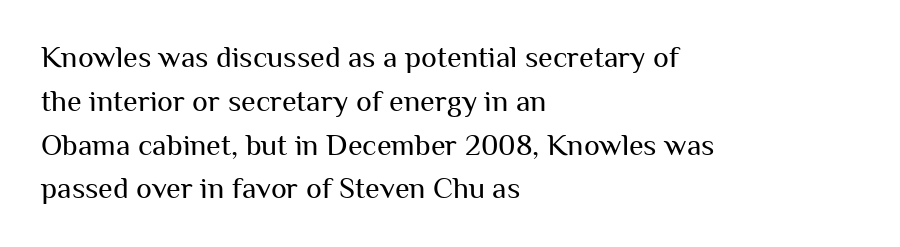
Has an underline been added? It has not. These lines are set flush left with a ragged right edge. Character widths vary here, with narrow letters taking less room than wide ones. A normal amount of white space separates one row of letters from the next. Does the type have serifs? No, each stem ends abruptly. Summary of weight: not heavy and not bold.
